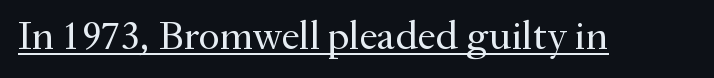
The image shows 41 px regular-weight serif type, upright; set normal letter spacing, underlined; medium stroke contrast and a small x-height.
